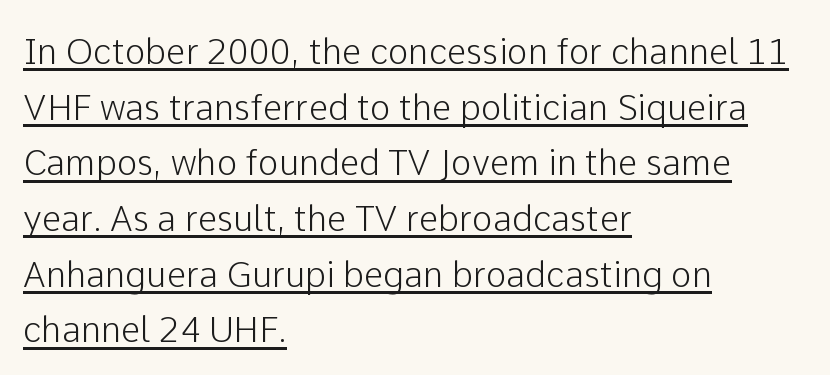
The image shows 35 px sans-serif type, upright; set left-aligned, normal line spacing (1.59x), normal letter spacing, underlined; low stroke contrast and a medium x-height.
